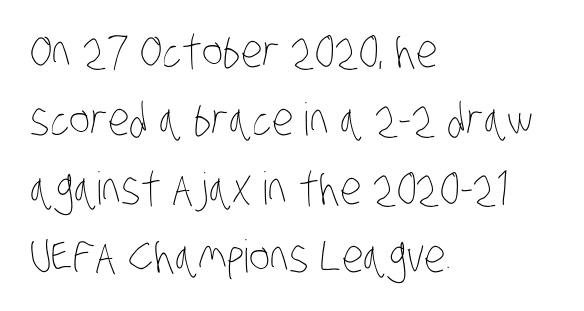
The image shows 45 px thin, condensed type; set left-aligned, normal line spacing (1.52x), normal letter spacing, not underlined; low stroke contrast and a large x-height.
